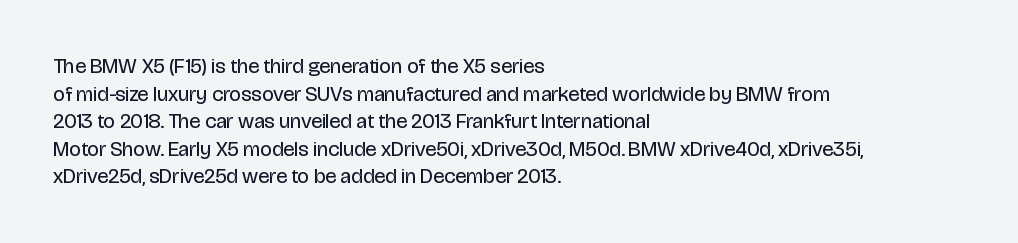
The image shows 21 px text type, upright; set left-aligned, normal line spacing (1.31x), normal letter spacing, not underlined.
